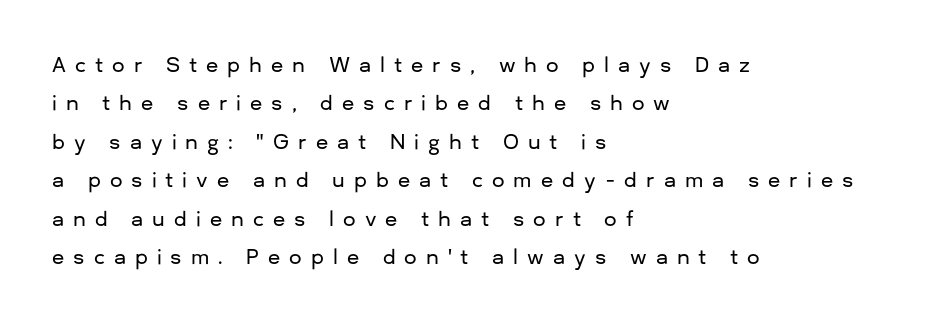
{"italic": "no", "underline": "no", "align": "left", "line_spacing": "loose", "line_spacing_ratio": 1.92, "letter_spacing": "wide", "letter_spacing_em": 0.45, "glyph_px": 20}
